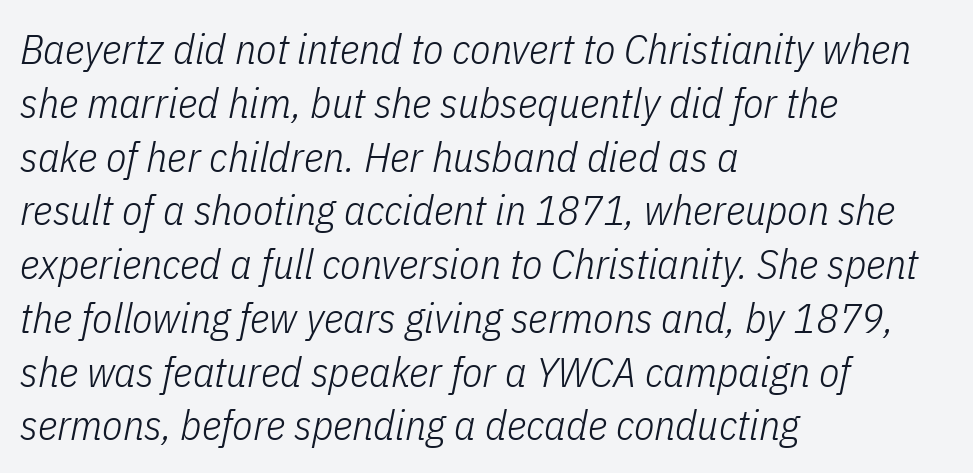
{"italic": "yes", "lean": "right", "slant_degrees": 11, "bold": "no", "weight": "light", "width": "condensed", "stroke_contrast": "low", "x_height": "medium", "monospaced": "no", "underline": "no", "align": "left", "line_spacing": "normal", "line_spacing_ratio": 1.28, "letter_spacing": "normal", "letter_spacing_em": 0.0, "glyph_px": 42}
